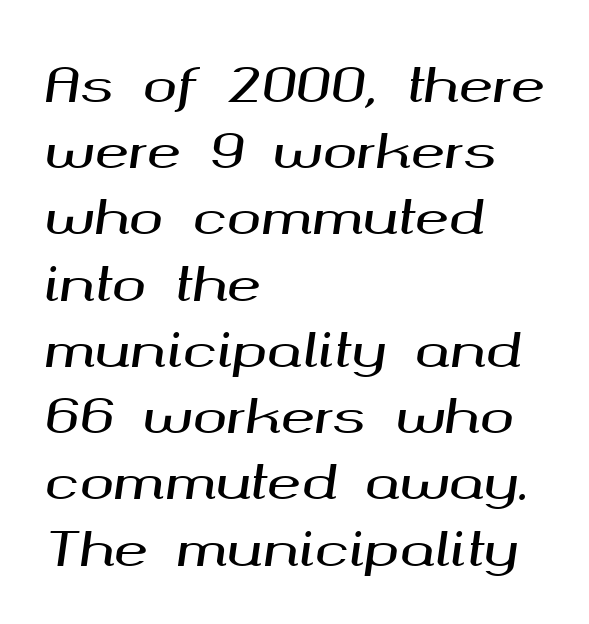
{"italic": "yes", "lean": "right", "slant_degrees": 8, "width": "wide", "stroke_contrast": "medium", "x_height": "medium", "monospaced": "no", "underline": "no", "align": "left", "line_spacing": "normal", "line_spacing_ratio": 1.44, "letter_spacing": "normal", "letter_spacing_em": 0.0, "glyph_px": 46}
